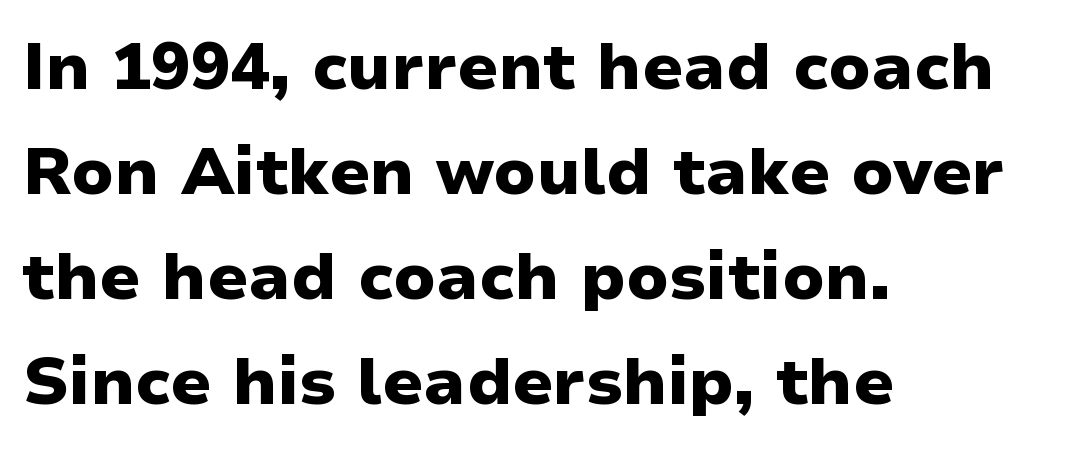
The image shows 66 px heavy sans-serif type, upright; set left-aligned, normal line spacing (1.59x), normal letter spacing, not underlined; low stroke contrast and a medium x-height.
